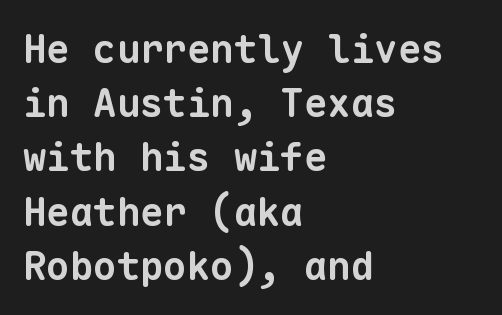
Q: Is the text bold? A: Yes.
Q: Is the typeface a serif or a sans-serif typeface? A: Sans-serif.
Q: Is the text underlined? A: No.
Q: How is the paragraph aligned? A: Left-aligned.
Q: Is the spacing between letters normal or unusually wide? A: Normal.
Q: Is the spacing between lines tight, normal or loose? A: Normal.
Q: Width (condensed, normal, or wide)? A: Normal.
Q: Stroke contrast? A: Low.
Q: x-height? A: Medium.
Q: Monospaced? A: Yes.
